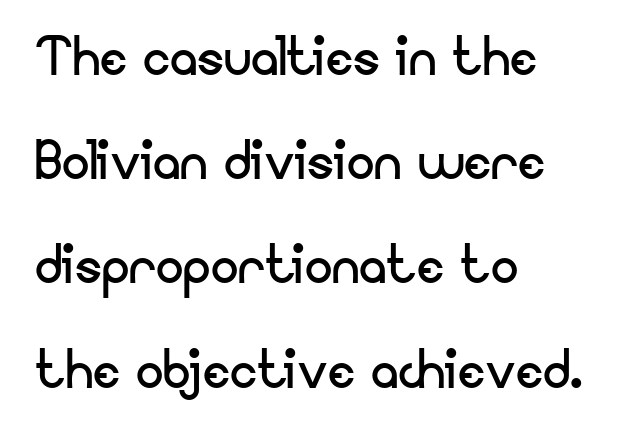
The rendering shows plain stroke endings on the letterforms — a sans-serif design. A roman cut, with each character standing at attention. Is this a fixed-width face? No — the glyphs have proportional, varying widths. Each new line begins a customary step beneath the previous one. No chunkiness to these letters — they're not bold.
